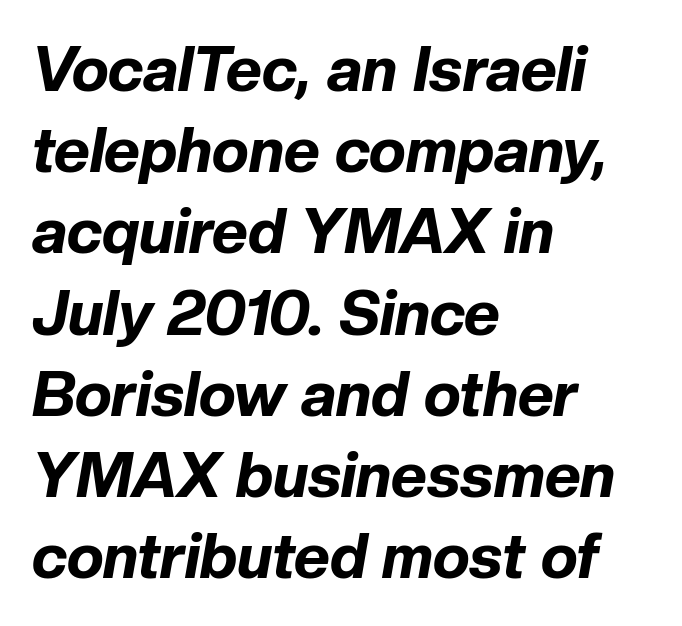
{"italic": "yes", "lean": "right", "slant_degrees": 10, "bold": "yes", "weight": "bold", "width": "normal", "stroke_contrast": "low", "x_height": "medium", "monospaced": "no", "underline": "no", "align": "left", "line_spacing": "normal", "line_spacing_ratio": 1.31, "letter_spacing": "normal", "letter_spacing_em": 0.0, "glyph_px": 62}
